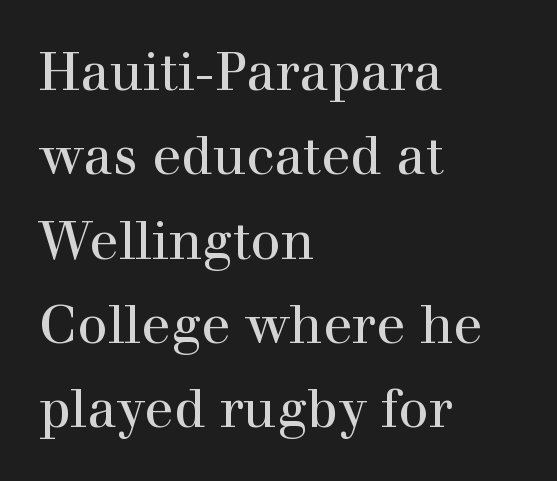
The foot of each line stays bare and open. Baseline-to-baseline distance is the conventional proportion of letter height. The glyphs in this specimen are seriffed. The tracking reads as untouched default to a designer's eye. You can tell it's not italic because the verticals are truly vertical.
